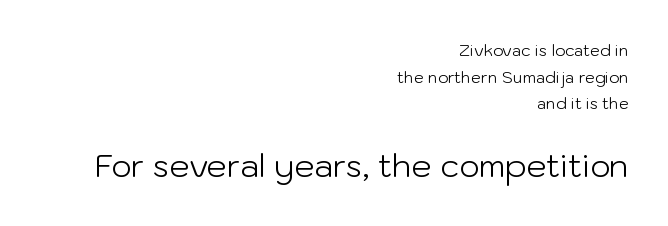
The image shows 32 px light sans-serif type, upright; set right-aligned, normal line spacing (1.66x), normal letter spacing, not underlined; the second (bottom) block is 2.0x larger; low stroke contrast and a medium x-height.
